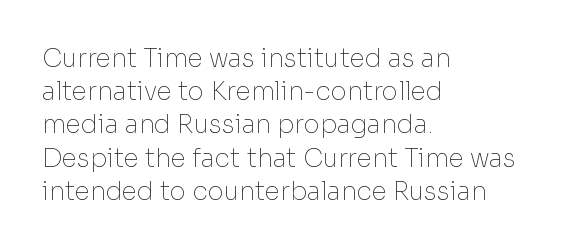
Q: Is the text bold? A: No.
Q: Is the text italic (slanted)? A: No, it is upright.
Q: Is the text underlined? A: No.
Q: How is the paragraph aligned? A: Left-aligned.
Q: Is the spacing between letters normal or unusually wide? A: Normal.
Q: Is the spacing between lines tight, normal or loose? A: Normal.
